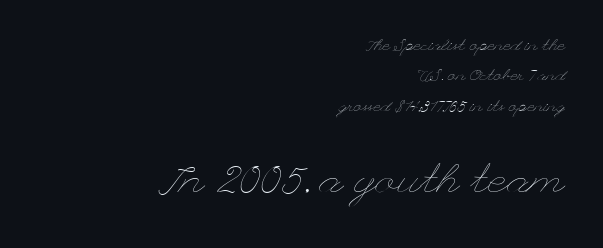
Q: Is the text bold? A: No.
Q: Is the text italic (slanted)? A: Yes.
Q: Is the text underlined? A: No.
Q: How is the paragraph aligned? A: Right-aligned.
Q: Is the spacing between letters normal or unusually wide? A: Normal.
Q: Is the spacing between lines tight, normal or loose? A: Loose.
Q: Which block of text is set in a larger size, the first (top) or the second (bottom)? A: The second (bottom) one.
Q: Width (condensed, normal, or wide)? A: Wide.
Q: Stroke contrast? A: Low.
Q: x-height? A: Small.
